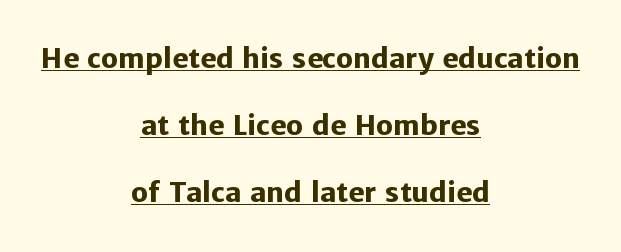
Each line is balanced around a shared central axis. Somebody hit Ctrl+U on this one — the words are underlined. Reading down the column, the eye jumps a long way to each next line. Every character sits straight up, as roman type does.
